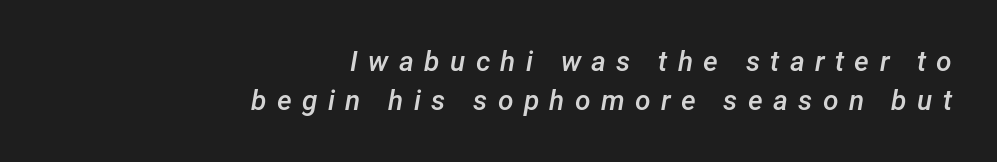
The image shows 28 px semibold type, italic (leaning right); set right-aligned, normal line spacing (1.39x), unusually wide letter spacing (+0.37 em), not underlined; low stroke contrast and a medium x-height.
